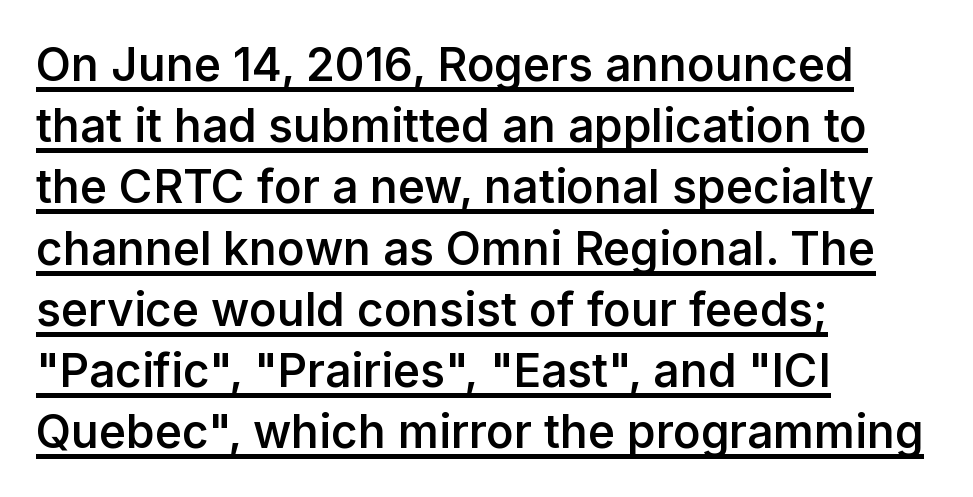
The image shows 46 px semibold sans-serif type, upright; set left-aligned, normal line spacing (1.33x), normal letter spacing, underlined; low stroke contrast and a medium x-height.
